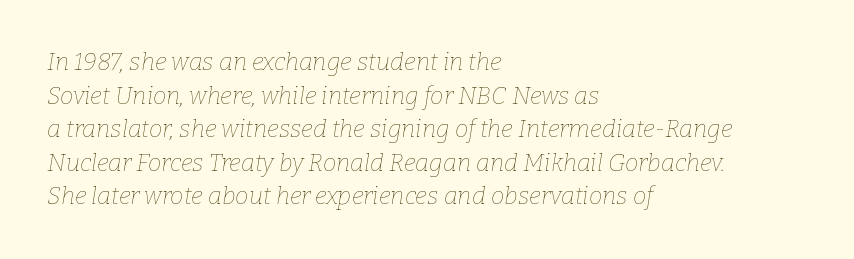
{"italic": "yes", "lean": "right", "slant_degrees": 9, "bold": "no", "underline": "no", "align": "left", "line_spacing": "normal", "line_spacing_ratio": 1.4, "letter_spacing": "normal", "letter_spacing_em": 0.0, "glyph_px": 24}
